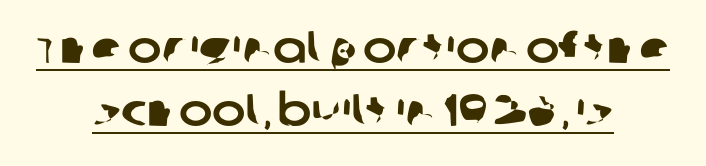
{"serif": "no", "width": "normal", "stroke_contrast": "low", "x_height": "large", "monospaced": "no", "underline": "yes", "align": "center", "line_spacing": "normal", "line_spacing_ratio": 1.41, "letter_spacing": "normal", "letter_spacing_em": 0.0, "glyph_px": 45}
